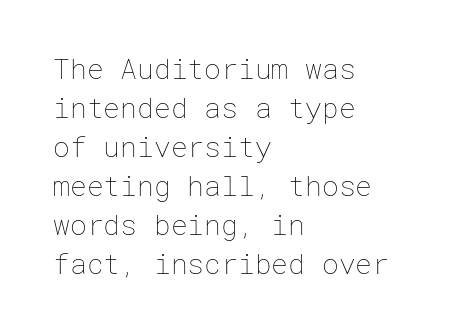
The image shows 28 px thin type, upright; set left-aligned, normal line spacing (1.39x), normal letter spacing, not underlined; low stroke contrast and a medium x-height.
